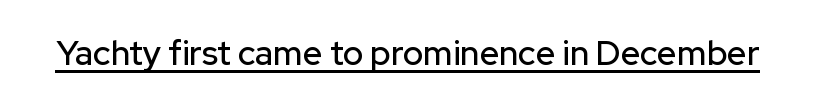
Inter-character spacing is left at the font's built-in metrics. Rendered with straight, roman letterforms. In designer terms, the underline attribute is active on this setting. The face used here is proportionally spaced, like ordinary book or web type.
